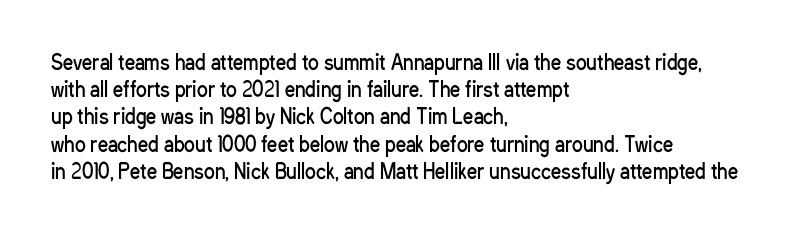
{"italic": "no", "bold": "no", "underline": "no", "align": "left", "line_spacing": "normal", "line_spacing_ratio": 1.36, "letter_spacing": "normal", "letter_spacing_em": 0.0, "glyph_px": 20}
